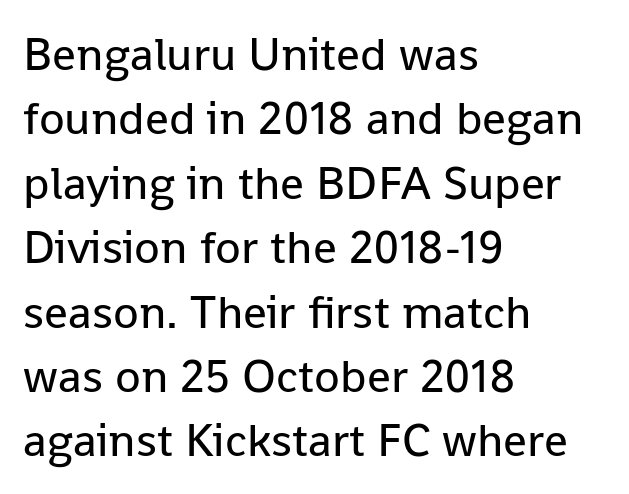
The image shows 47 px regular-weight sans-serif type, upright; set left-aligned, normal line spacing (1.37x), normal letter spacing, not underlined; low stroke contrast and a medium x-height.
